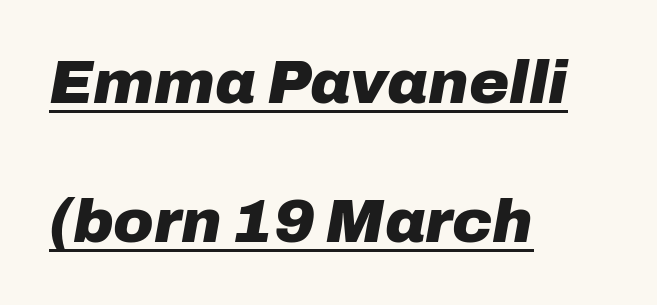
Words appear dense and cohesive because spacing is normal. The face used here is proportionally spaced, like ordinary book or web type. The typesetter has applied underlining to the passage shown. Quick note: interline space is abundant.
